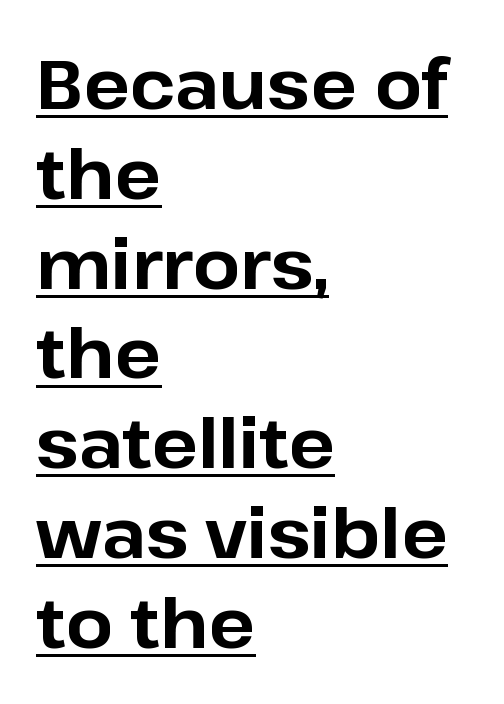
{"serif": "no", "italic": "no", "bold": "yes", "weight": "bold", "width": "normal", "stroke_contrast": "low", "x_height": "medium", "monospaced": "no", "underline": "yes", "align": "left", "line_spacing": "normal", "line_spacing_ratio": 1.32, "letter_spacing": "normal", "letter_spacing_em": 0.0, "glyph_px": 68}
